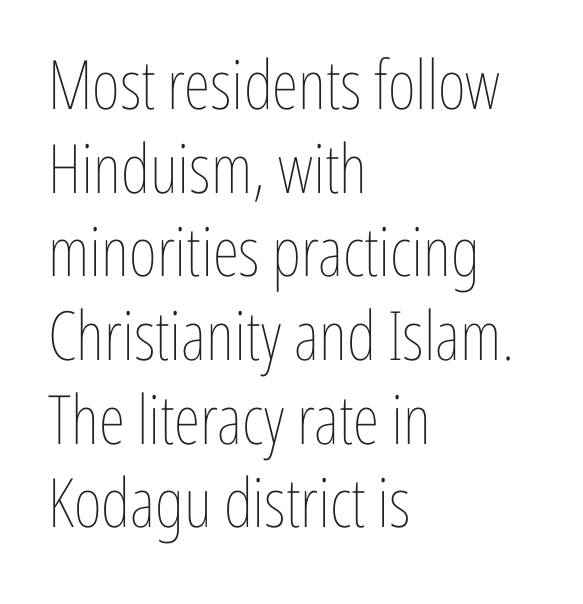
{"italic": "no", "bold": "no", "weight": "thin", "width": "condensed", "stroke_contrast": "low", "x_height": "medium", "monospaced": "no", "underline": "no", "align": "left", "line_spacing_ratio": 1.23, "letter_spacing": "normal", "letter_spacing_em": 0.0, "glyph_px": 68}
